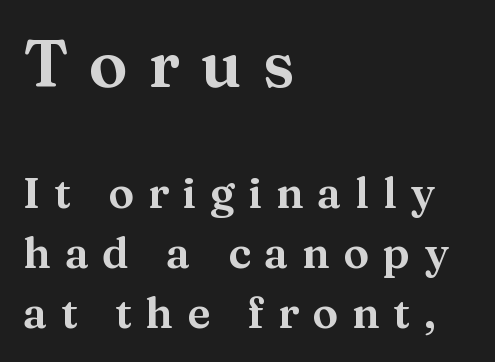
{"serif": "yes", "italic": "no", "width": "wide", "stroke_contrast": "medium", "x_height": "medium", "monospaced": "no", "underline": "no", "align": "left", "line_spacing": "normal", "line_spacing_ratio": 1.39, "letter_spacing": "wide", "letter_spacing_em": 0.32, "larger_block": "first", "size_ratio": 1.51, "glyph_px": 65}
